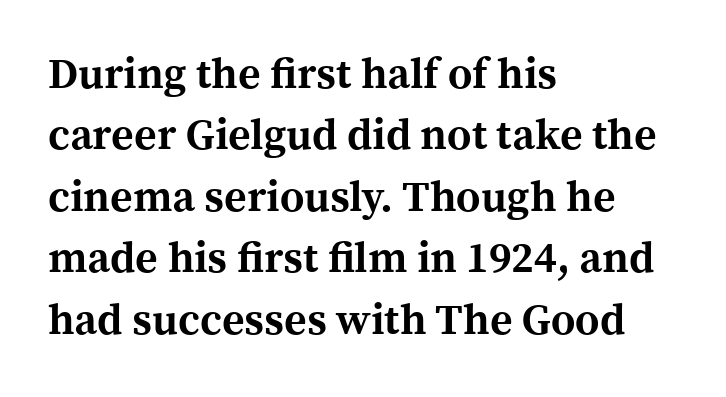
Q: Is the text bold? A: Yes.
Q: Is the text italic (slanted)? A: No, it is upright.
Q: Is the typeface a serif or a sans-serif typeface? A: Serif.
Q: Is the text underlined? A: No.
Q: How is the paragraph aligned? A: Left-aligned.
Q: Is the spacing between letters normal or unusually wide? A: Normal.
Q: Is the spacing between lines tight, normal or loose? A: Normal.
Q: Width (condensed, normal, or wide)? A: Normal.
Q: x-height? A: Medium.
Q: Monospaced? A: No.
